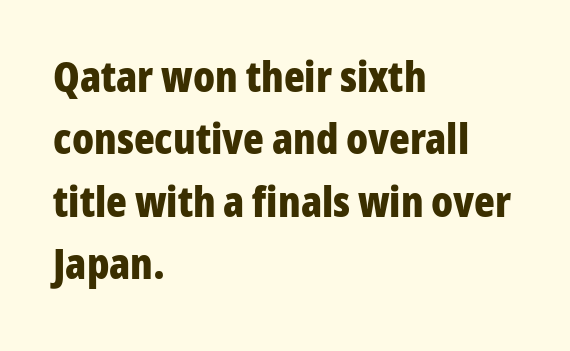
{"serif": "no", "italic": "no", "bold": "yes", "weight": "bold", "width": "condensed", "stroke_contrast": "low", "x_height": "medium", "monospaced": "no", "underline": "no", "align": "left", "line_spacing": "normal", "line_spacing_ratio": 1.45, "letter_spacing": "normal", "letter_spacing_em": 0.0, "glyph_px": 43}
